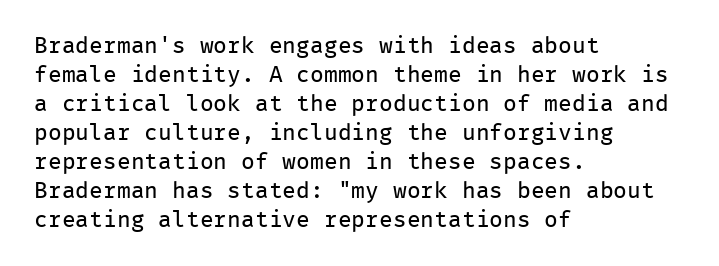
A typesetter would call this zero additional tracking. If you drew a line through each stem, it would be perfectly vertical. This block has exactly the height ordinary leading produces. Teacher's note: observe the even left margin — that is flush-left alignment. The area under the type is left untouched. This is not heavy type; no bold has been used.
